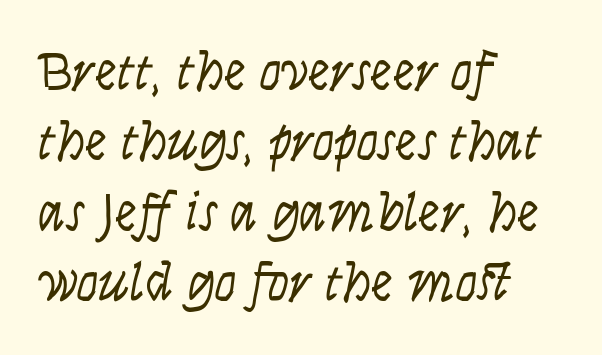
{"serif": "no", "bold": "no", "weight": "light", "width": "condensed", "stroke_contrast": "low", "x_height": "large", "monospaced": "no", "underline": "no", "align": "left", "line_spacing": "normal", "line_spacing_ratio": 1.28, "letter_spacing": "normal", "letter_spacing_em": 0.0, "glyph_px": 55}
